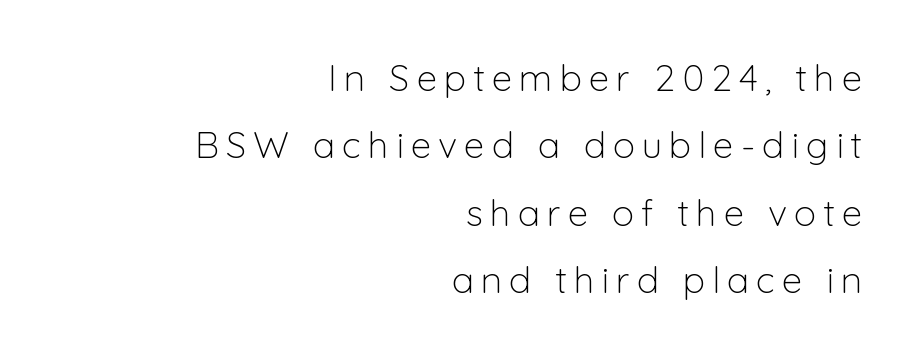
{"serif": "no", "italic": "no", "bold": "no", "weight": "light", "width": "normal", "stroke_contrast": "low", "x_height": "medium", "monospaced": "no", "underline": "no", "align": "right", "line_spacing_ratio": 1.82, "glyph_px": 37}
